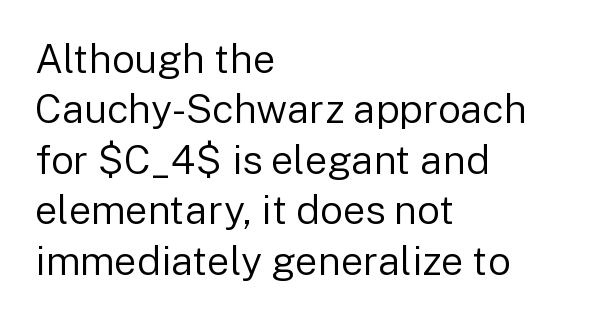
{"serif": "no", "italic": "no", "bold": "no", "weight": "regular", "width": "normal", "stroke_contrast": "low", "x_height": "medium", "monospaced": "no", "underline": "no", "align": "left", "line_spacing": "normal", "line_spacing_ratio": 1.26, "letter_spacing": "normal", "letter_spacing_em": 0.0, "glyph_px": 40}
